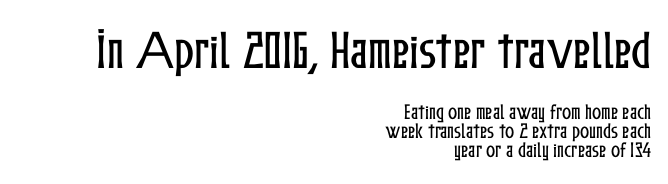
The typography opts for an upright posture over an oblique one. The rendering anchors every line to the right-hand side. Larger block? The one above; the one below is distinctly smaller. Each letter keeps its own natural width here, so spacing adapts to shape. The passage shown has conventional tracking throughout.
